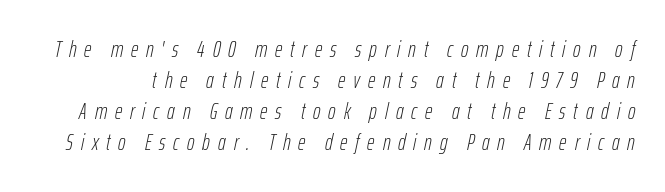
Honestly, there is no underline to notice here at all. This is oblique type, the kind used for emphasis or titles. Counters stay open thanks to moderate or lighter strokes. One glance says typical: line gaps are just what's usual. Here the glyphs are tracked loosely, breaking word shapes into spaced letters.
